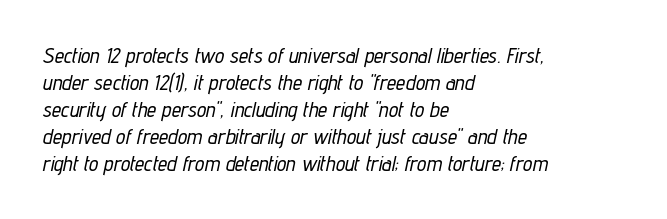
The image shows 21 px text type, italic (leaning right); set left-aligned, normal line spacing (1.29x), normal letter spacing, not underlined.
